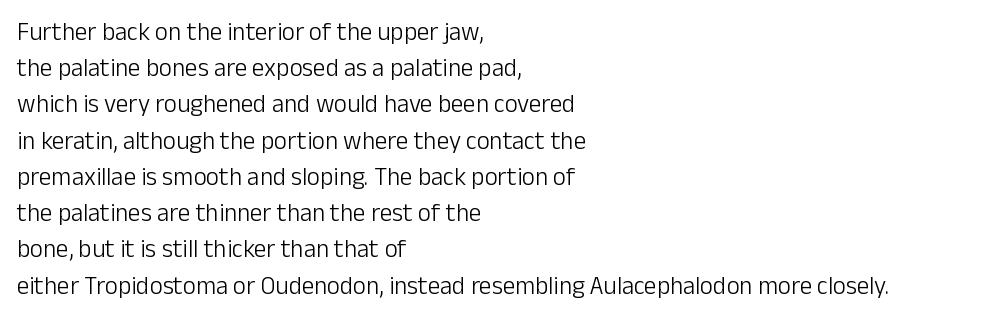
The image shows 25 px text type, upright; set left-aligned, normal line spacing (1.45x), normal letter spacing, not underlined.
